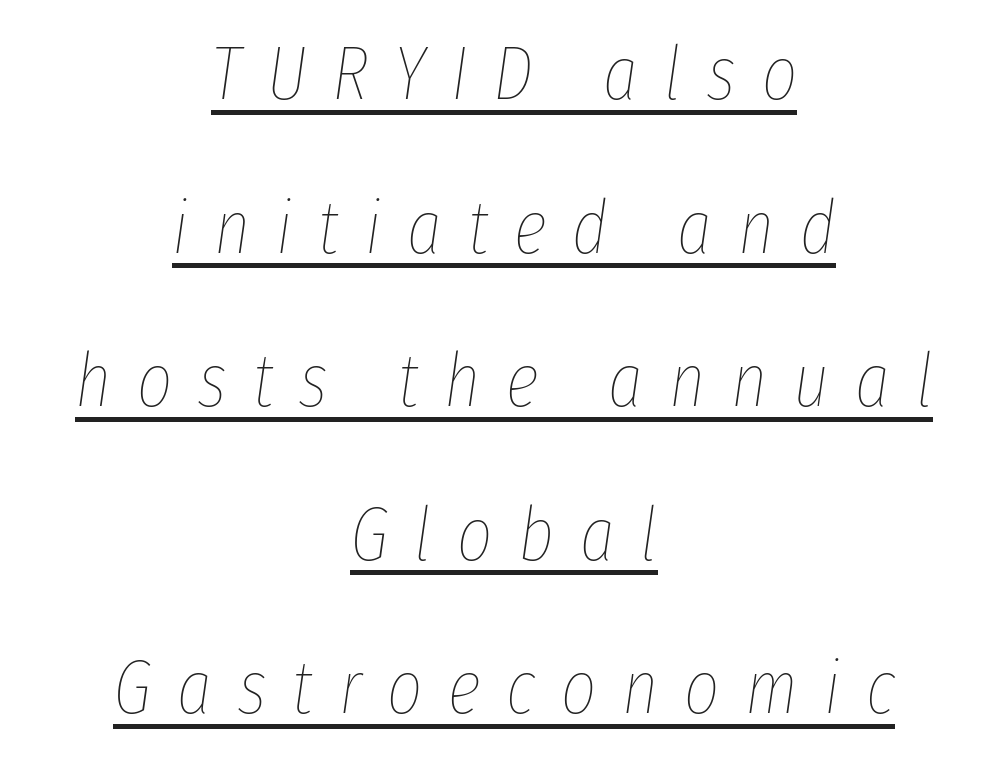
Q: Is the text bold? A: No.
Q: Is the text italic (slanted)? A: Yes, it leans right by about 8 degrees.
Q: Is the text underlined? A: Yes.
Q: How is the paragraph aligned? A: Centered.
Q: Is the spacing between letters normal or unusually wide? A: Unusually wide.
Q: Is the spacing between lines tight, normal or loose? A: Loose.
Q: Width (condensed, normal, or wide)? A: Condensed.
Q: Stroke contrast? A: Low.
Q: x-height? A: Medium.
Q: Monospaced? A: No.
